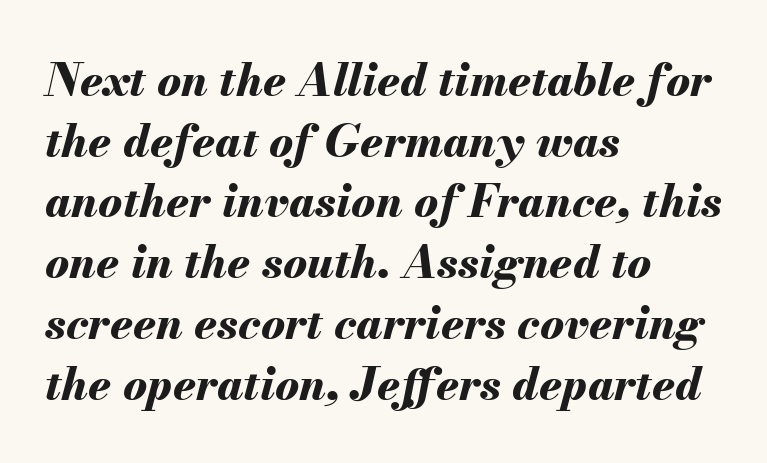
{"italic": "yes", "lean": "right", "slant_degrees": 13, "bold": "yes", "weight": "bold", "width": "normal", "stroke_contrast": "medium", "x_height": "small", "monospaced": "no", "underline": "no", "align": "left", "line_spacing": "normal", "line_spacing_ratio": 1.35, "letter_spacing": "normal", "letter_spacing_em": 0.0, "glyph_px": 45}
